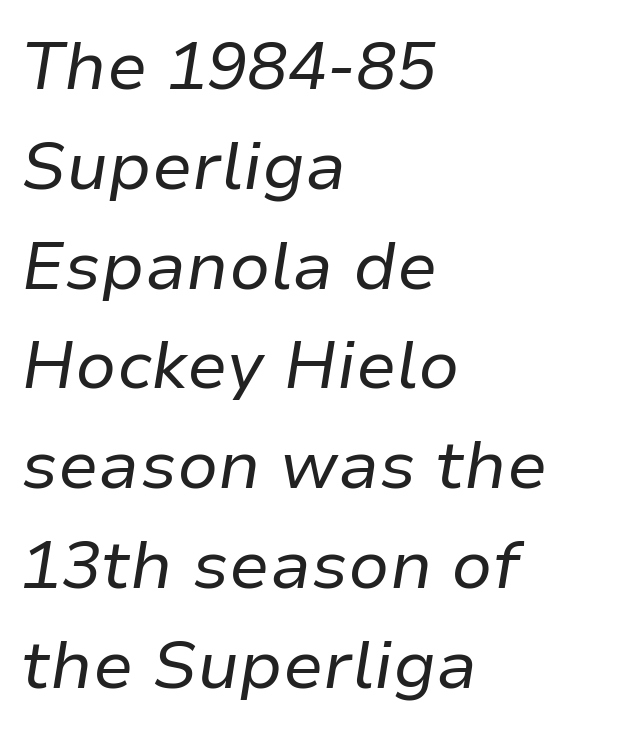
Q: Is the text bold? A: No.
Q: Is the text italic (slanted)? A: Yes, it leans right by about 9 degrees.
Q: Is the text underlined? A: No.
Q: How is the paragraph aligned? A: Left-aligned.
Q: Is the spacing between letters normal or unusually wide? A: Normal.
Q: Is the spacing between lines tight, normal or loose? A: Normal.
Q: Width (condensed, normal, or wide)? A: Normal.
Q: Stroke contrast? A: Low.
Q: x-height? A: Medium.
Q: Monospaced? A: No.
